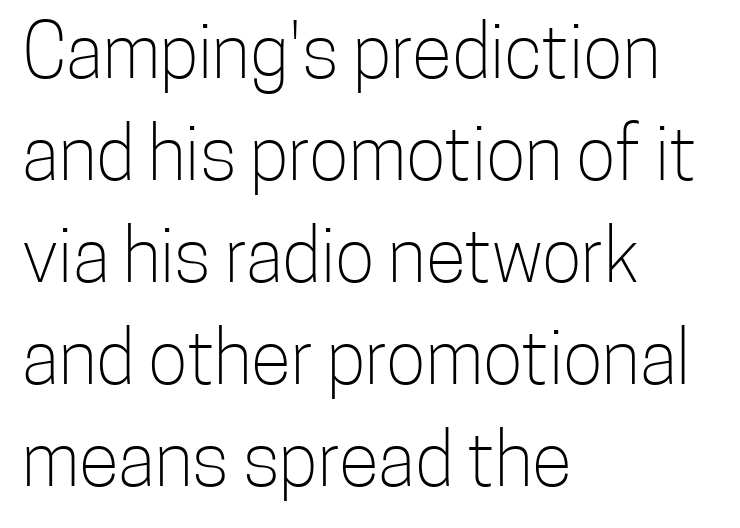
Q: Is the text bold? A: No.
Q: Is the text italic (slanted)? A: No, it is upright.
Q: Is the typeface a serif or a sans-serif typeface? A: Sans-serif.
Q: Is the text underlined? A: No.
Q: How is the paragraph aligned? A: Left-aligned.
Q: Is the spacing between letters normal or unusually wide? A: Normal.
Q: Is the spacing between lines tight, normal or loose? A: Normal.
Q: Width (condensed, normal, or wide)? A: Condensed.
Q: Stroke contrast? A: Low.
Q: x-height? A: Medium.
Q: Monospaced? A: No.
